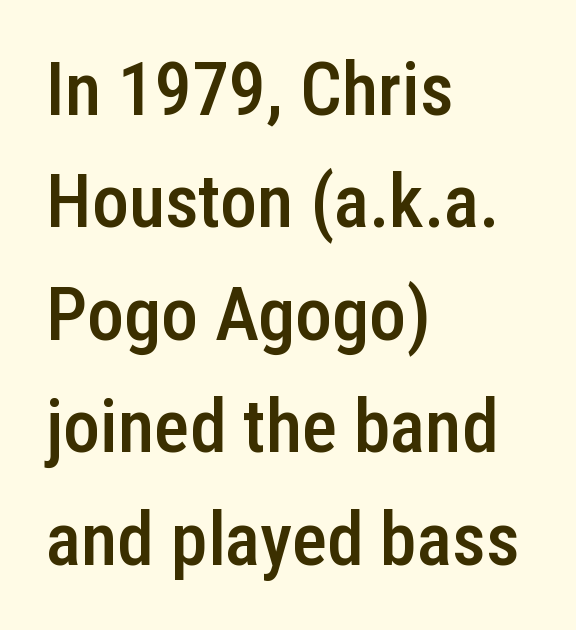
{"serif": "no", "italic": "no", "bold": "semi", "weight": "semibold", "width": "condensed", "stroke_contrast": "low", "x_height": "medium", "monospaced": "no", "underline": "no", "align": "left", "line_spacing": "normal", "line_spacing_ratio": 1.52, "letter_spacing": "normal", "letter_spacing_em": 0.0, "glyph_px": 74}
